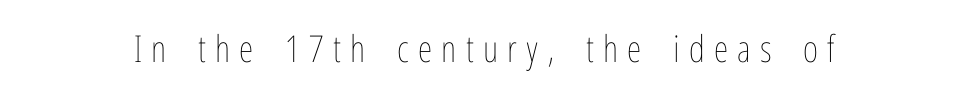
{"italic": "no", "bold": "no", "weight": "thin", "width": "condensed", "stroke_contrast": "low", "x_height": "medium", "monospaced": "no", "underline": "no", "letter_spacing": "wide", "letter_spacing_em": 0.25, "glyph_px": 37}
